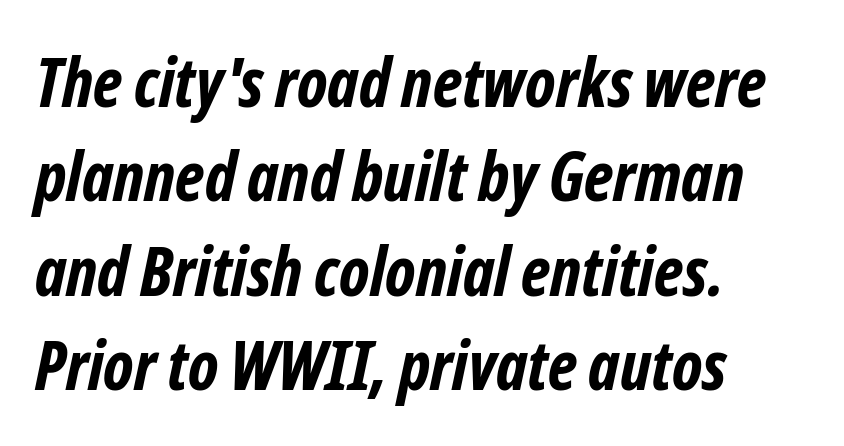
Q: Is the text bold? A: Yes.
Q: Is the typeface a serif or a sans-serif typeface? A: Sans-serif.
Q: Is the text underlined? A: No.
Q: How is the paragraph aligned? A: Left-aligned.
Q: Is the spacing between letters normal or unusually wide? A: Normal.
Q: Is the spacing between lines tight, normal or loose? A: Normal.
Q: Width (condensed, normal, or wide)? A: Condensed.
Q: Stroke contrast? A: Low.
Q: x-height? A: Medium.
Q: Monospaced? A: No.
